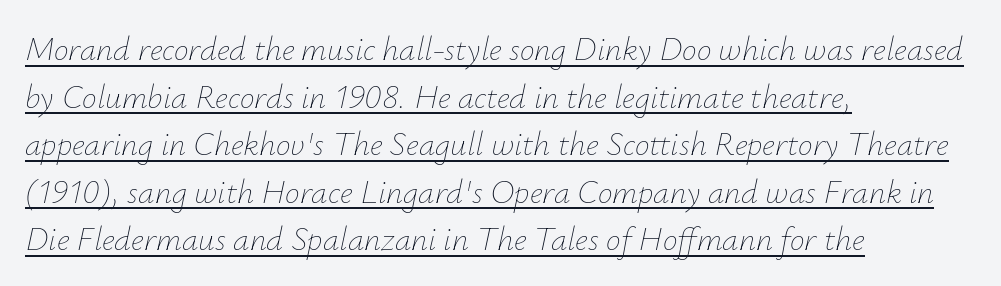
{"italic": "yes", "lean": "right", "slant_degrees": 12, "bold": "no", "weight": "thin", "width": "normal", "stroke_contrast": "low", "x_height": "small", "monospaced": "no", "underline": "yes", "align": "left", "line_spacing": "normal", "line_spacing_ratio": 1.44, "letter_spacing": "normal", "letter_spacing_em": 0.0, "glyph_px": 33}
